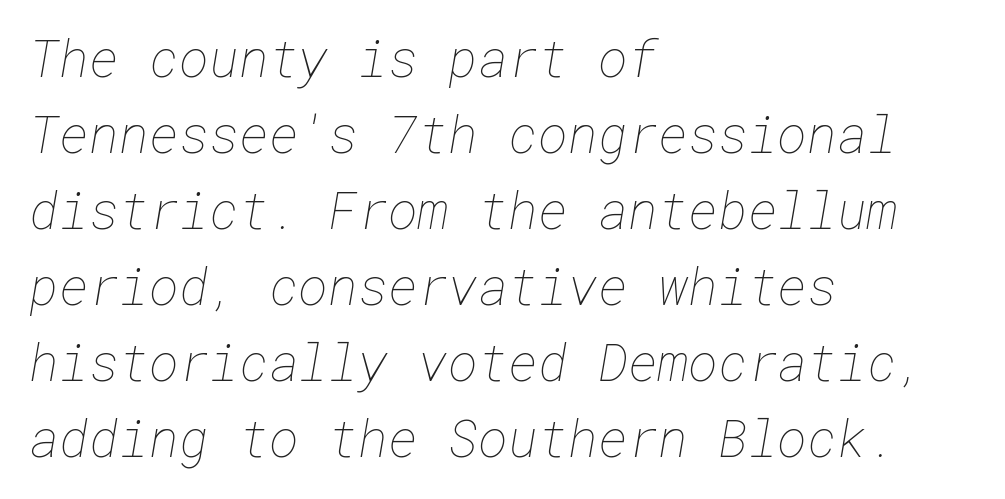
The image shows 51 px thin type; set left-aligned, normal line spacing (1.49x), normal letter spacing, not underlined; low stroke contrast and a medium x-height.
